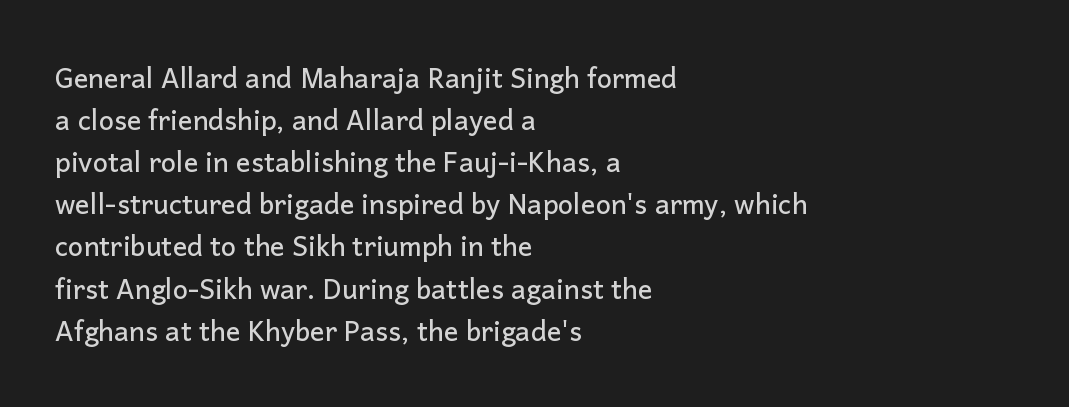
Quick note: underline off. The typesetter chose a ragged-right arrangement here. Posture: straight, roman, zero tilt. Leading: standard. Words appear dense and cohesive because spacing is normal.
